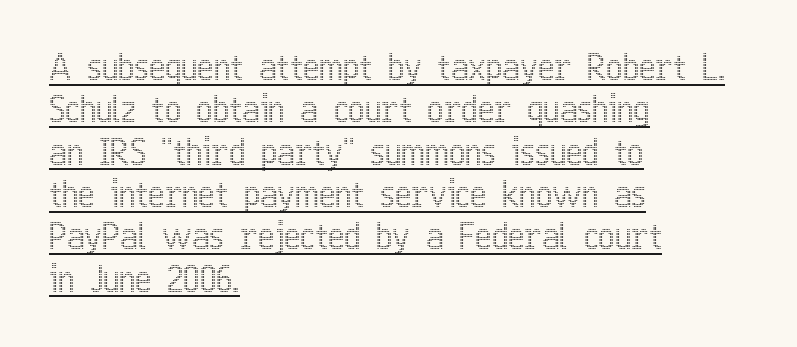
The image shows 35 px condensed type, upright; set left-aligned, line spacing 1.21x, normal letter spacing, underlined; a medium x-height.
